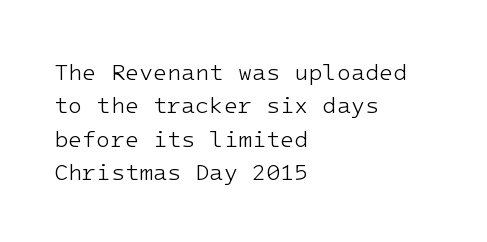
Q: Is the text bold? A: No.
Q: Is the text italic (slanted)? A: No, it is upright.
Q: Is the text underlined? A: No.
Q: How is the paragraph aligned? A: Left-aligned.
Q: Is the spacing between letters normal or unusually wide? A: Normal.
Q: Is the spacing between lines tight, normal or loose? A: Normal.
